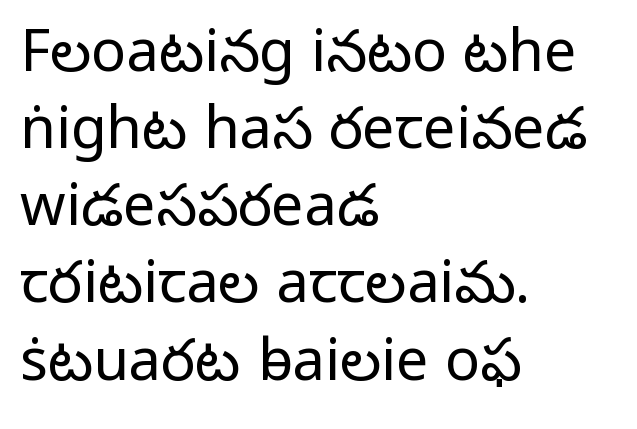
Successive baselines arrive at the customary interval. Tracking here is standard; glyphs follow each other at the usual distance. You can tell from the bare stems that sans-serif type was used. The letters stand upright; this is a roman face.
